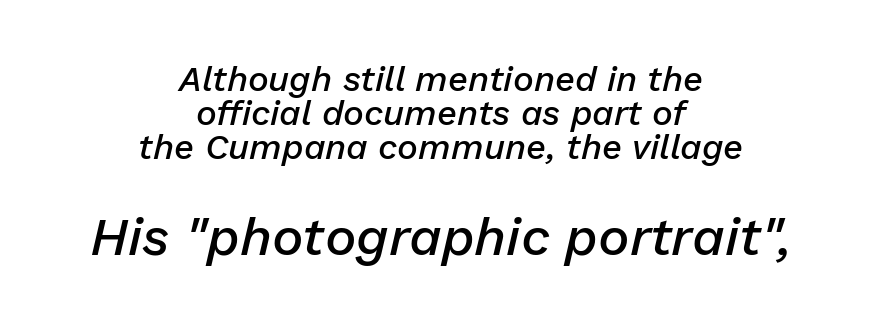
{"italic": "yes", "lean": "right", "slant_degrees": 13, "bold": "semi", "weight": "semibold", "width": "normal", "stroke_contrast": "low", "x_height": "medium", "monospaced": "no", "underline": "no", "align": "center", "line_spacing": "tight", "line_spacing_ratio": 0.97, "letter_spacing": "normal", "letter_spacing_em": 0.0, "larger_block": "second", "size_ratio": 1.51, "glyph_px": 53}
